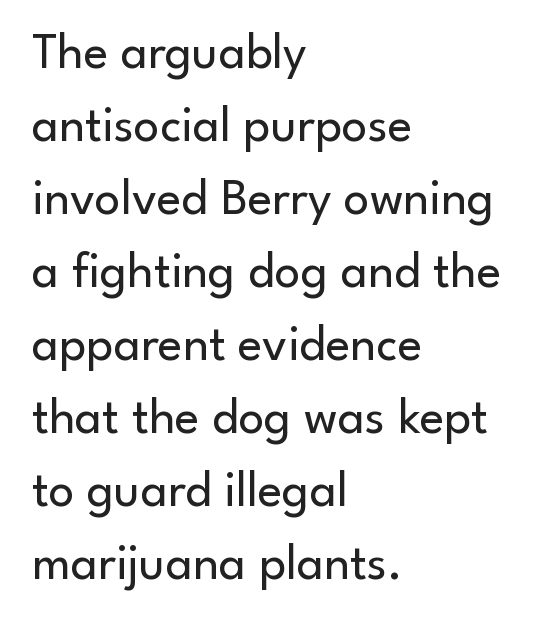
Q: Is the text bold? A: No.
Q: Is the text italic (slanted)? A: No, it is upright.
Q: Is the typeface a serif or a sans-serif typeface? A: Sans-serif.
Q: Is the text underlined? A: No.
Q: How is the paragraph aligned? A: Left-aligned.
Q: Is the spacing between letters normal or unusually wide? A: Normal.
Q: Is the spacing between lines tight, normal or loose? A: Normal.
Q: Width (condensed, normal, or wide)? A: Normal.
Q: Stroke contrast? A: Low.
Q: x-height? A: Small.
Q: Monospaced? A: No.
